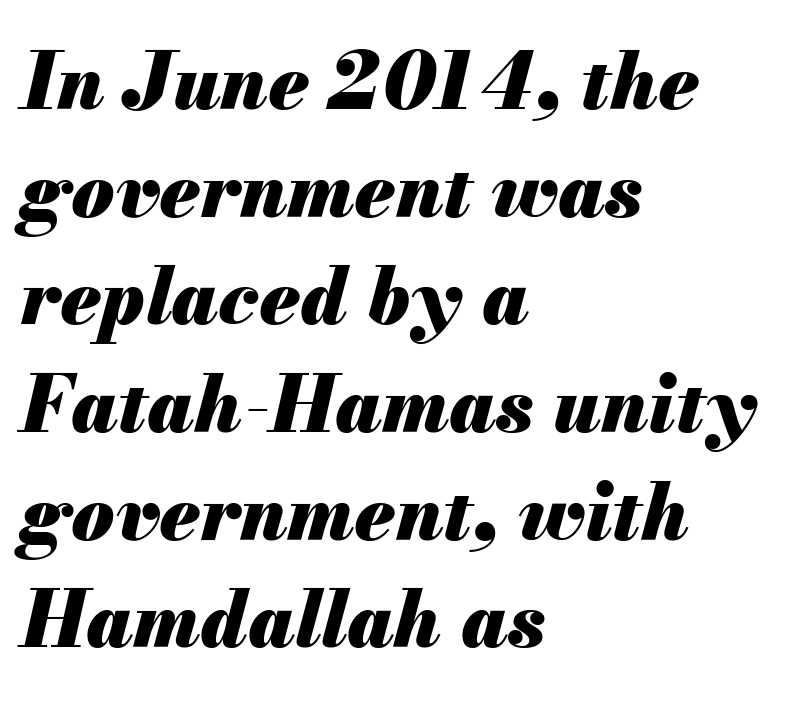
The image shows 78 px heavy type, italic (leaning right); set left-aligned, normal line spacing (1.38x), normal letter spacing, not underlined; medium stroke contrast and a small x-height.
